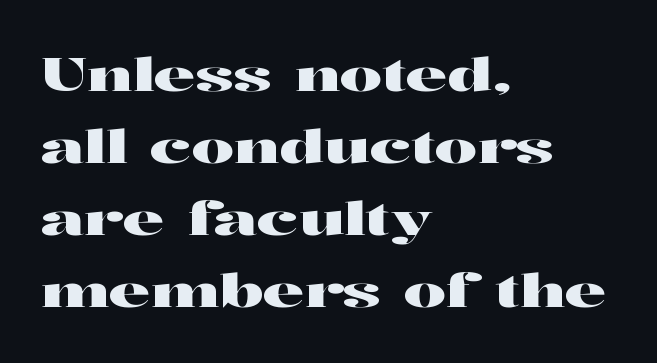
The image shows 47 px wide serif type, upright; set left-aligned, normal line spacing (1.53x), normal letter spacing, not underlined; high stroke contrast and a medium x-height.
